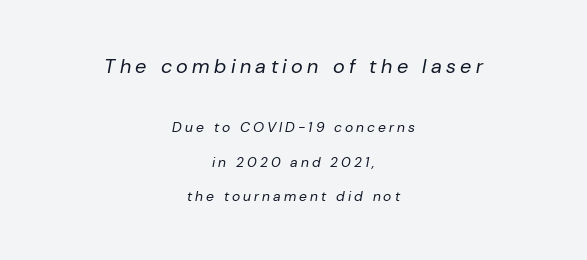
{"italic": "yes", "lean": "right", "slant_degrees": 10, "bold": "no", "underline": "no", "align": "center", "line_spacing": "loose", "line_spacing_ratio": 2.46, "letter_spacing": "wide", "letter_spacing_em": 0.22, "larger_block": "first", "size_ratio": 1.43, "glyph_px": 20}
